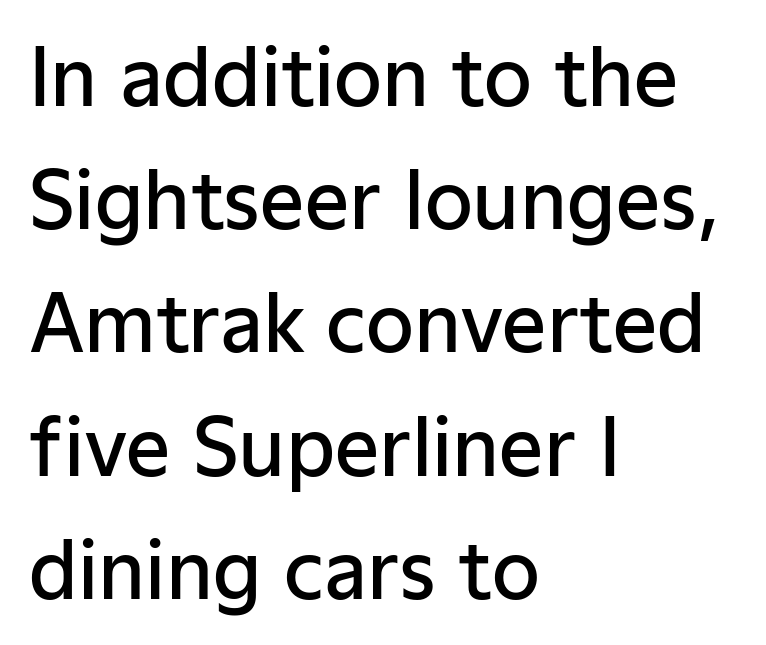
{"serif": "no", "italic": "no", "bold": "semi", "weight": "semibold", "width": "normal", "stroke_contrast": "low", "x_height": "medium", "monospaced": "no", "underline": "no", "align": "left", "line_spacing": "normal", "line_spacing_ratio": 1.58, "letter_spacing": "normal", "letter_spacing_em": 0.0, "glyph_px": 78}
